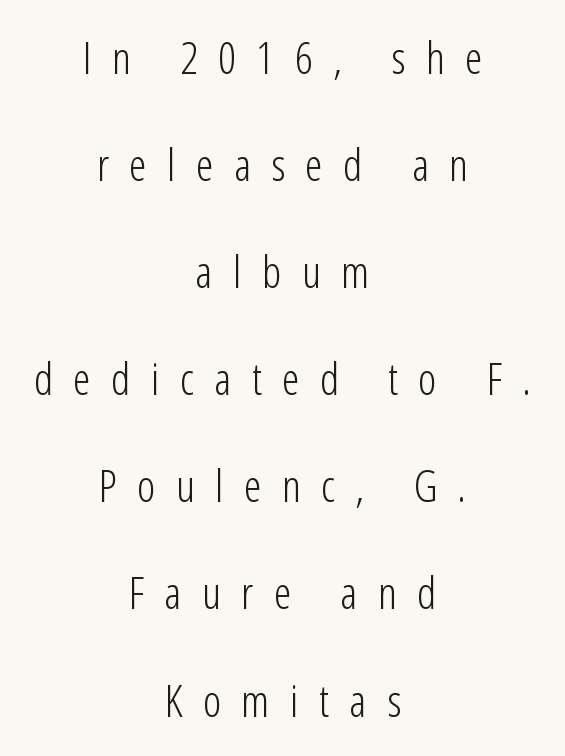
{"serif": "no", "italic": "no", "bold": "no", "weight": "light", "width": "condensed", "stroke_contrast": "low", "x_height": "medium", "monospaced": "no", "underline": "no", "align": "center", "line_spacing": "loose", "line_spacing_ratio": 2.38, "letter_spacing": "wide", "letter_spacing_em": 0.45, "glyph_px": 45}
